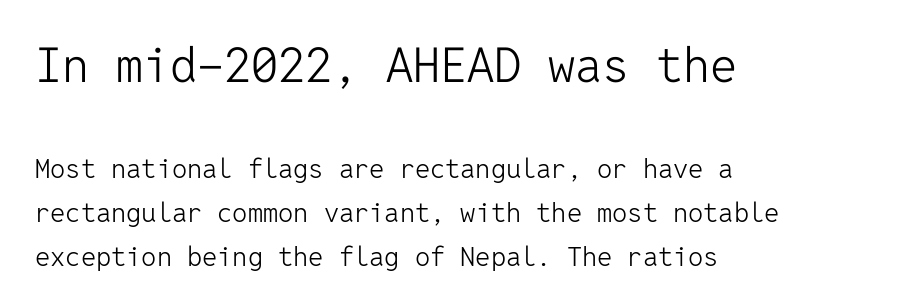
{"serif": "no", "italic": "no", "bold": "no", "weight": "light", "width": "normal", "stroke_contrast": "low", "x_height": "medium", "monospaced": "yes", "underline": "no", "align": "left", "line_spacing": "normal", "line_spacing_ratio": 1.63, "letter_spacing": "normal", "letter_spacing_em": 0.0, "larger_block": "first", "size_ratio": 1.78, "glyph_px": 48}
